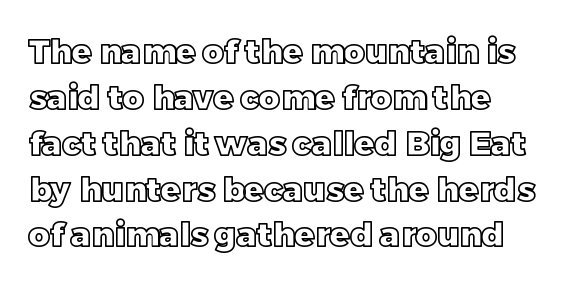
The image shows 33 px text type, upright; set normal line spacing (1.39x), normal letter spacing, not underlined; a large x-height.
